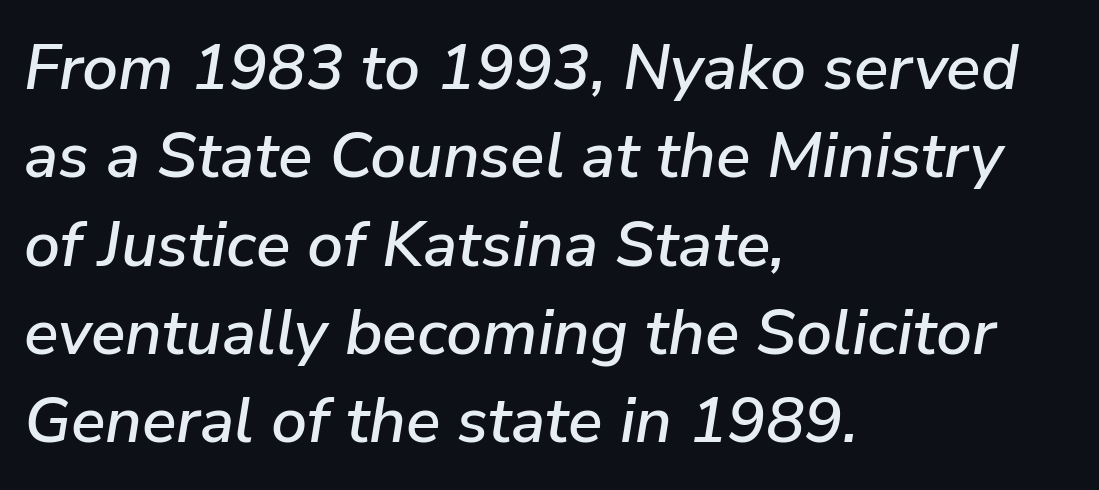
{"italic": "yes", "lean": "right", "slant_degrees": 9, "width": "normal", "stroke_contrast": "low", "x_height": "medium", "monospaced": "no", "underline": "no", "align": "left", "line_spacing": "normal", "line_spacing_ratio": 1.38, "letter_spacing": "normal", "letter_spacing_em": 0.0, "glyph_px": 64}
